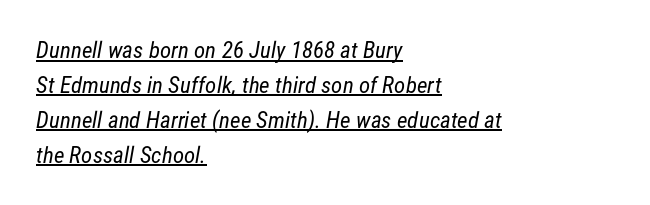
The image shows 23 px text type; set left-aligned, normal line spacing (1.52x), normal letter spacing, underlined.
